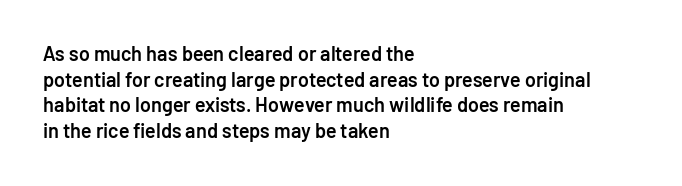
The image shows 20 px text type, upright; set left-aligned, normal line spacing (1.28x), normal letter spacing, not underlined.
